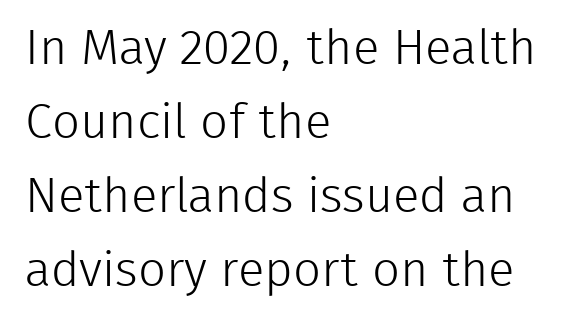
Q: Is the text bold? A: No.
Q: Is the text italic (slanted)? A: No, it is upright.
Q: Is the typeface a serif or a sans-serif typeface? A: Sans-serif.
Q: Is the text underlined? A: No.
Q: How is the paragraph aligned? A: Left-aligned.
Q: Is the spacing between letters normal or unusually wide? A: Normal.
Q: Is the spacing between lines tight, normal or loose? A: Normal.
Q: Width (condensed, normal, or wide)? A: Normal.
Q: Stroke contrast? A: Low.
Q: x-height? A: Medium.
Q: Monospaced? A: No.
